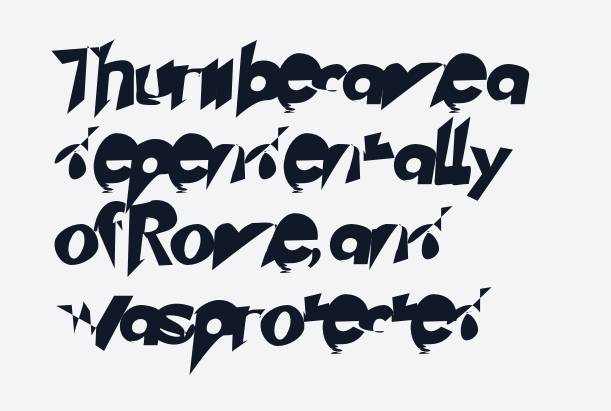
Nope, no serifs anywhere on these letters. Summary of vertical rhythm: regular, with standard interline spacing. All the whitespace from short lines collects on the right. This sample uses plain, unmodified letter spacing. Underline: absent.
